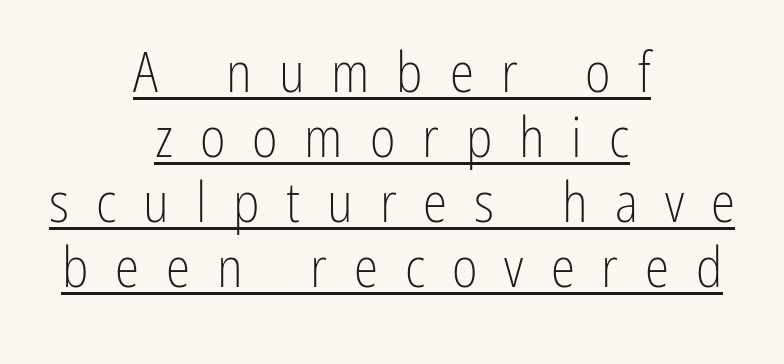
{"serif": "no", "italic": "no", "bold": "no", "weight": "light", "width": "condensed", "stroke_contrast": "low", "x_height": "medium", "monospaced": "no", "underline": "yes", "align": "center", "line_spacing_ratio": 1.18, "letter_spacing": "wide", "letter_spacing_em": 0.49, "glyph_px": 55}
